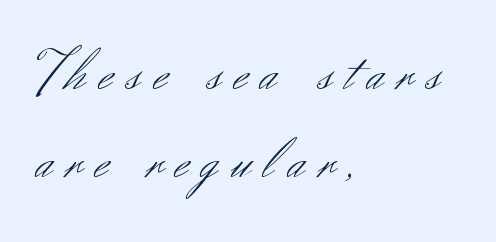
Do the characters align in a grid? No, the font is proportional. Is this a sans? Yes — the strokes have no serifs. This rendering features lettering with no underline. Someone cranked the tracking dial way up on this one. Line spacing here is normal. The passage is arranged the way most books set body copy — flush left.
